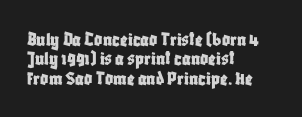
Q: Is the text italic (slanted)? A: No, it is upright.
Q: Is the text underlined? A: No.
Q: How is the paragraph aligned? A: Left-aligned.
Q: Is the spacing between letters normal or unusually wide? A: Normal.
Q: Is the spacing between lines tight, normal or loose? A: Tight.
